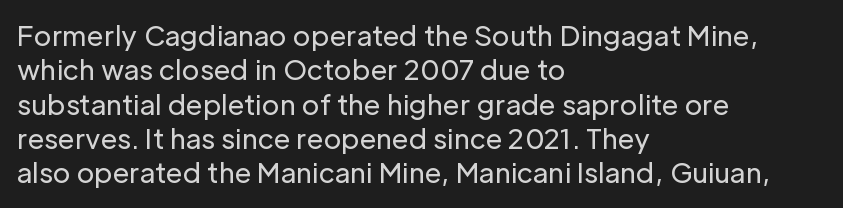
{"italic": "no", "bold": "no", "underline": "no", "align": "left", "line_spacing": "normal", "line_spacing_ratio": 1.27, "letter_spacing": "normal", "letter_spacing_em": 0.0, "glyph_px": 27}
